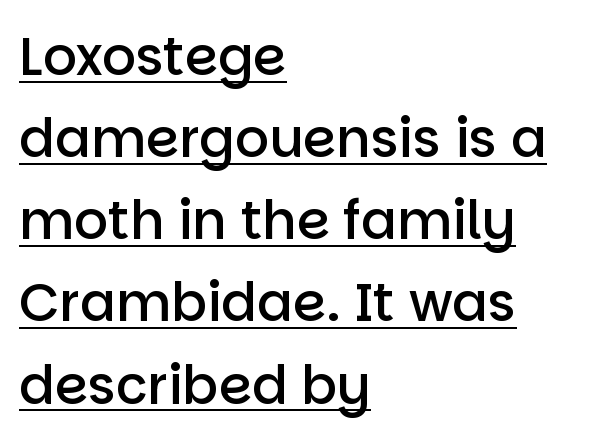
The image shows 53 px semibold sans-serif type, upright; set left-aligned, normal line spacing (1.55x), normal letter spacing, underlined; low stroke contrast and a large x-height.
